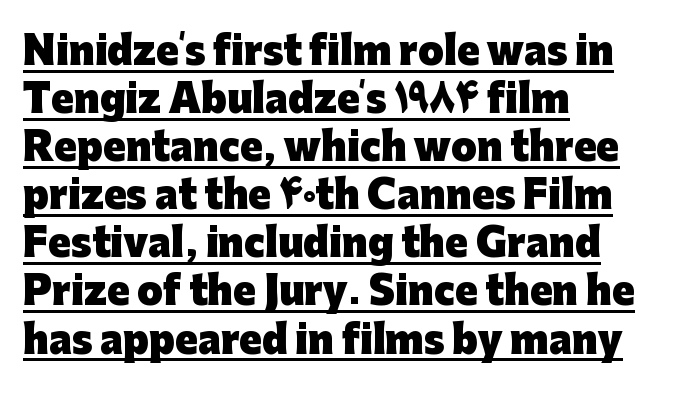
Q: Is the text bold? A: Yes.
Q: Is the text italic (slanted)? A: No, it is upright.
Q: Is the typeface a serif or a sans-serif typeface? A: Sans-serif.
Q: Is the text underlined? A: Yes.
Q: How is the paragraph aligned? A: Left-aligned.
Q: Is the spacing between letters normal or unusually wide? A: Normal.
Q: Is the spacing between lines tight, normal or loose? A: Normal.
Q: Width (condensed, normal, or wide)? A: Normal.
Q: Stroke contrast? A: Low.
Q: x-height? A: Medium.
Q: Monospaced? A: No.
